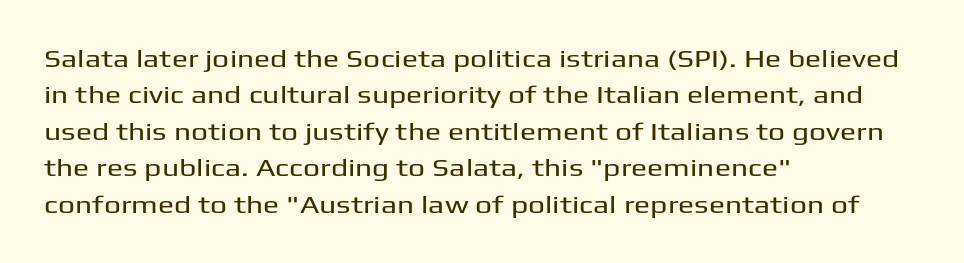
{"italic": "no", "underline": "no", "align": "left", "line_spacing": "normal", "line_spacing_ratio": 1.52, "letter_spacing": "normal", "letter_spacing_em": 0.0, "glyph_px": 24}
